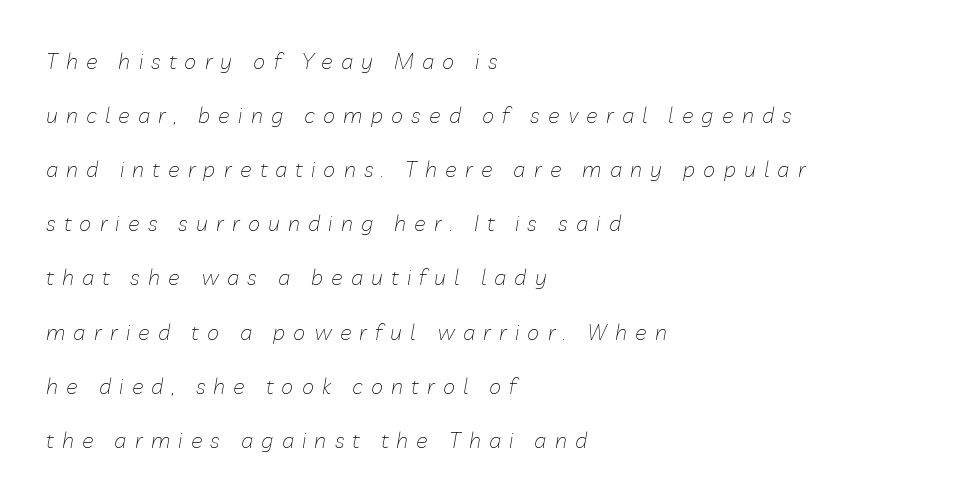
{"italic": "yes", "lean": "right", "slant_degrees": 10, "bold": "no", "underline": "no", "align": "left", "line_spacing": "loose", "line_spacing_ratio": 2.46, "letter_spacing": "wide", "letter_spacing_em": 0.37, "glyph_px": 22}
